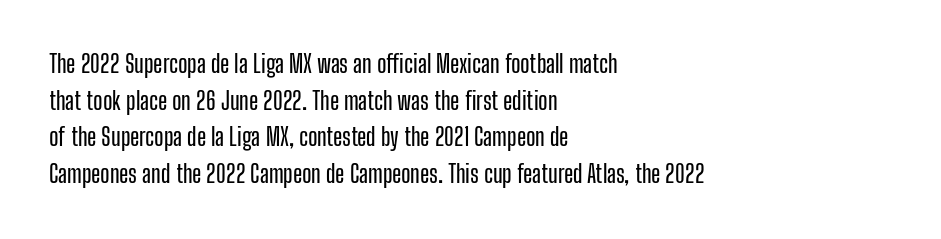
Unlike italic type, these characters show no tilt at all. Glyph-to-glyph distance matches everyday printed text. The line-height multiplier appears to be the usual default. The rag falls on the right side of this text block.
